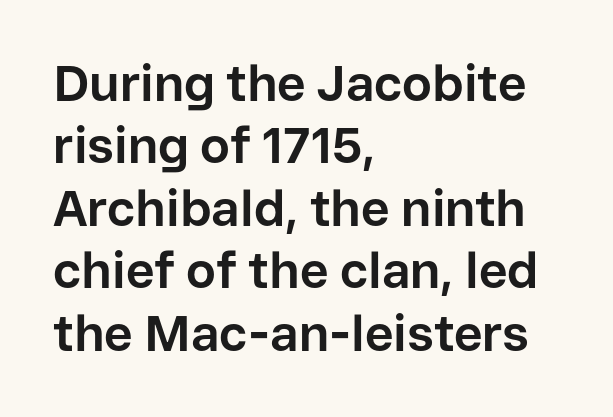
The image shows 50 px bold sans-serif type, upright; set left-aligned, normal line spacing (1.25x), normal letter spacing, not underlined; low stroke contrast and a medium x-height.
